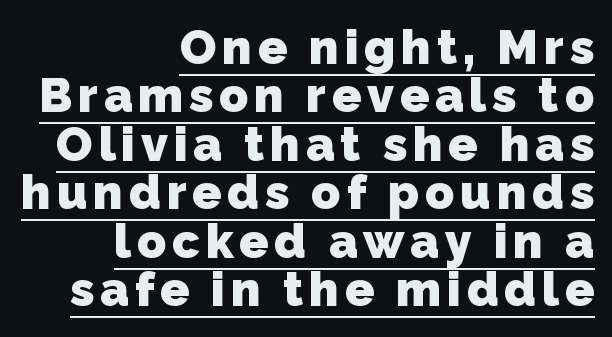
Each letter keeps its own natural width here, so spacing adapts to shape. What weight is shown? A full bold with thick strokes. Glance below the letters and you will spot a drawn line. One-word summary of the alignment: right. Observe the absence of serifs on each vertical stroke in this sample.
